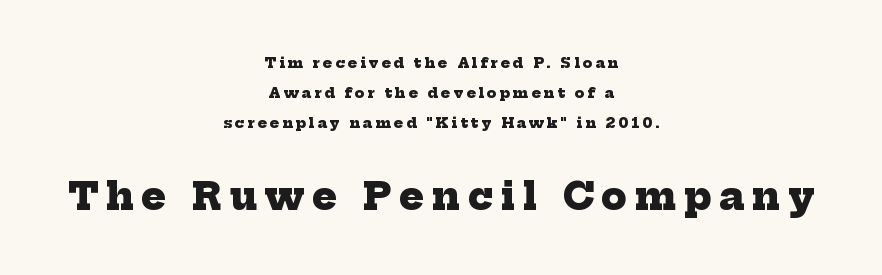
The text was rendered using a seriffed face with decorative stroke endings. The tracking reads as deliberately expanded to a designer's eye. Size contrast runs from small at the top to large at the bottom. Typeset on center — no edge is straight. How heavy is the stroke? Heavy — this is a bold. Bare-footed words on every line.
